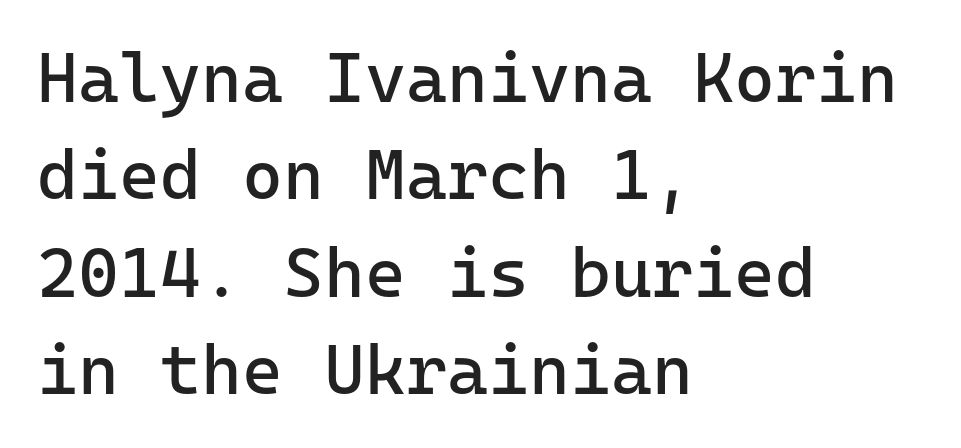
The lines are quadded left. Students, note that the glyphs here touch the page at normal intervals. Rendered with straight, roman letterforms. The space directly below the letters is spotless.
